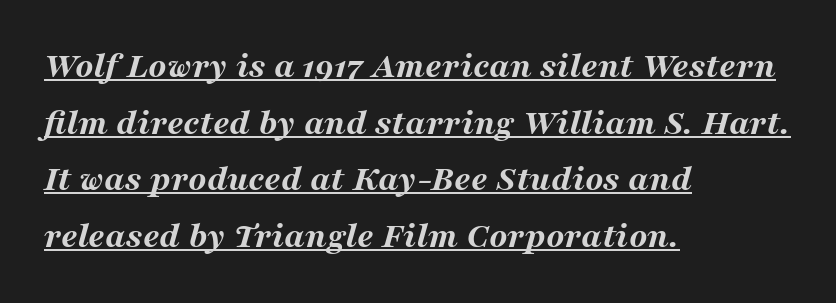
The image shows 37 px bold, wide type, italic (leaning right); set left-aligned, normal line spacing (1.53x), normal letter spacing, underlined; medium stroke contrast and a medium x-height.
